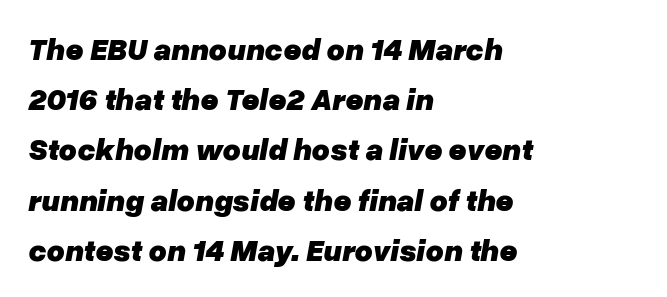
Q: Is the text bold? A: Yes.
Q: Is the text italic (slanted)? A: Yes, it leans right by about 10 degrees.
Q: Is the text underlined? A: No.
Q: How is the paragraph aligned? A: Left-aligned.
Q: Is the spacing between letters normal or unusually wide? A: Normal.
Q: Is the spacing between lines tight, normal or loose? A: Normal.
Q: Width (condensed, normal, or wide)? A: Normal.
Q: Stroke contrast? A: Low.
Q: x-height? A: Medium.
Q: Monospaced? A: No.
